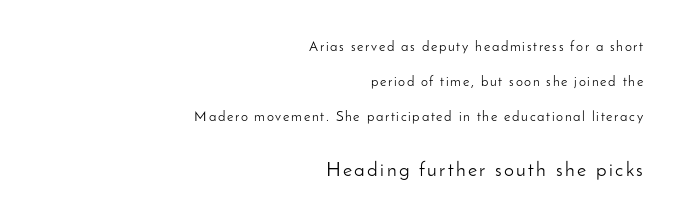
Q: Is the text bold? A: No.
Q: Is the text italic (slanted)? A: No, it is upright.
Q: Is the text underlined? A: No.
Q: How is the paragraph aligned? A: Right-aligned.
Q: Is the spacing between lines tight, normal or loose? A: Loose.
Q: Which block of text is set in a larger size, the first (top) or the second (bottom)? A: The second (bottom) one.
